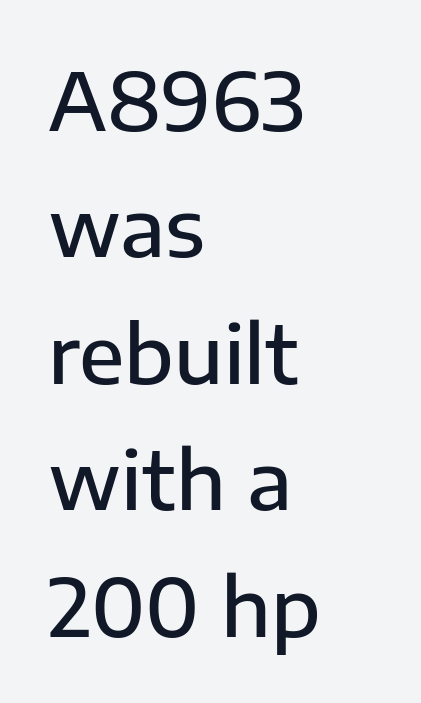
The image shows 80 px semibold sans-serif type, upright; set left-aligned, normal line spacing (1.58x), normal letter spacing, not underlined; low stroke contrast and a medium x-height.
